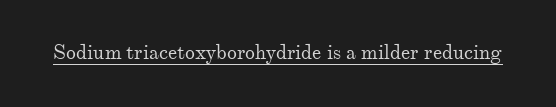
{"italic": "no", "bold": "no", "underline": "yes", "letter_spacing": "normal", "letter_spacing_em": 0.0, "glyph_px": 20}
